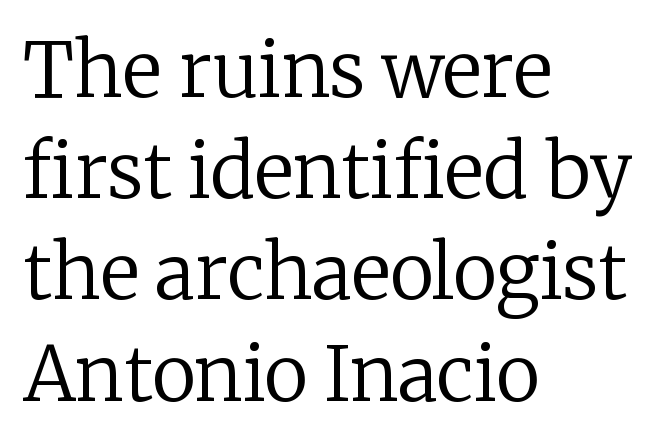
{"serif": "yes", "italic": "no", "bold": "no", "weight": "regular", "width": "normal", "stroke_contrast": "low", "x_height": "medium", "monospaced": "no", "underline": "no", "align": "left", "line_spacing": "normal", "line_spacing_ratio": 1.35, "letter_spacing": "normal", "letter_spacing_em": 0.0, "glyph_px": 75}
